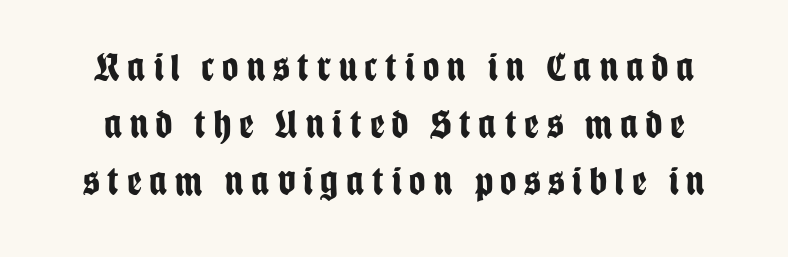
{"serif": "no", "italic": "no", "bold": "yes", "weight": "bold", "width": "condensed", "stroke_contrast": "low", "x_height": "large", "monospaced": "no", "underline": "no", "line_spacing": "normal", "line_spacing_ratio": 1.43, "letter_spacing": "wide", "letter_spacing_em": 0.2, "glyph_px": 40}
